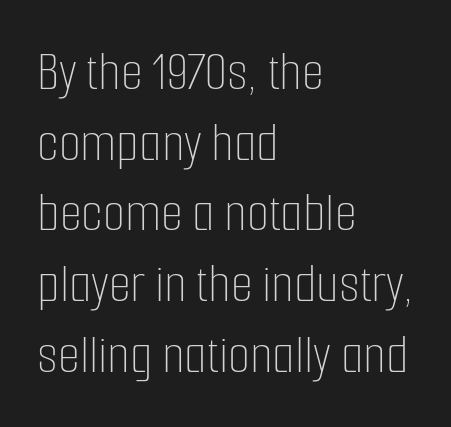
The image shows 57 px thin, condensed type, upright; set left-aligned, line spacing 1.24x, normal letter spacing, not underlined; low stroke contrast and a medium x-height.
